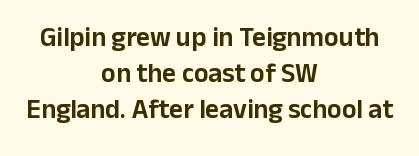
In CSS terms this would be text-align: center. Short note: letters normally spaced. Plain, unruled lines of type. In terms of posture, this sample is upright. These lines sit exactly where default settings would place them.
